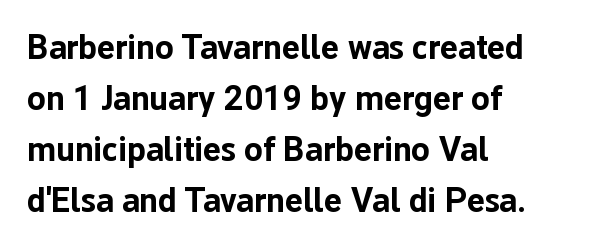
{"serif": "no", "italic": "no", "bold": "yes", "weight": "bold", "width": "normal", "stroke_contrast": "low", "x_height": "medium", "monospaced": "no", "underline": "no", "align": "left", "line_spacing": "normal", "line_spacing_ratio": 1.5, "letter_spacing": "normal", "letter_spacing_em": 0.0, "glyph_px": 34}
